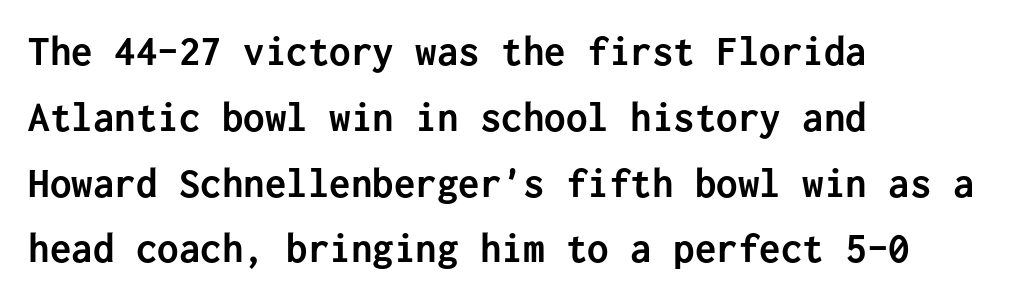
Q: Is the text bold? A: Yes.
Q: Is the text italic (slanted)? A: No, it is upright.
Q: Is the typeface a serif or a sans-serif typeface? A: Sans-serif.
Q: Is the text underlined? A: No.
Q: How is the paragraph aligned? A: Left-aligned.
Q: Is the spacing between letters normal or unusually wide? A: Normal.
Q: Is the spacing between lines tight, normal or loose? A: Normal.
Q: Width (condensed, normal, or wide)? A: Normal.
Q: Stroke contrast? A: Low.
Q: x-height? A: Medium.
Q: Monospaced? A: Yes.
